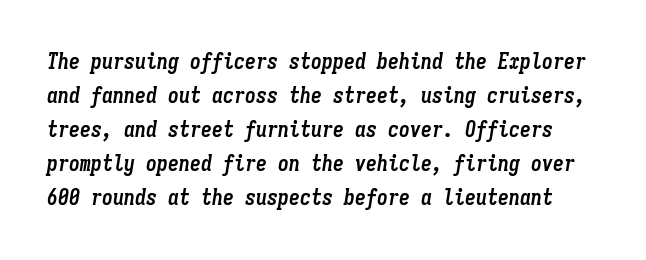
The image shows 22 px bold type, italic (leaning right); set normal line spacing (1.55x), normal letter spacing, not underlined.
